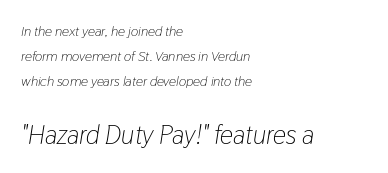
{"italic": "yes", "lean": "right", "slant_degrees": 9, "bold": "no", "underline": "no", "align": "left", "line_spacing_ratio": 1.79, "letter_spacing": "normal", "letter_spacing_em": 0.0, "larger_block": "second", "size_ratio": 1.86, "glyph_px": 26}
